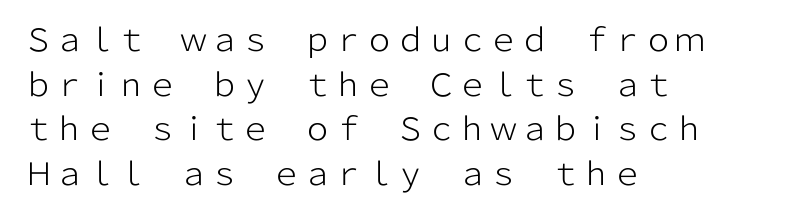
{"serif": "no", "italic": "no", "bold": "no", "weight": "light", "width": "normal", "stroke_contrast": "low", "x_height": "medium", "monospaced": "no", "underline": "no", "align": "left", "line_spacing": "normal", "line_spacing_ratio": 1.44, "letter_spacing": "normal", "letter_spacing_em": 0.0, "glyph_px": 31}
